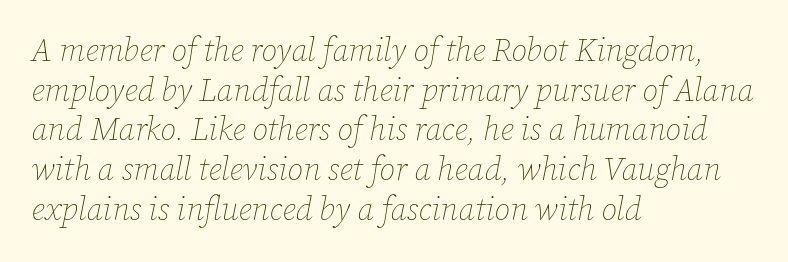
Q: Is the text bold? A: No.
Q: Is the text italic (slanted)? A: Yes, it leans right by about 12 degrees.
Q: Is the text underlined? A: No.
Q: How is the paragraph aligned? A: Left-aligned.
Q: Is the spacing between letters normal or unusually wide? A: Normal.
Q: Width (condensed, normal, or wide)? A: Normal.
Q: Stroke contrast? A: Low.
Q: x-height? A: Medium.
Q: Monospaced? A: No.
